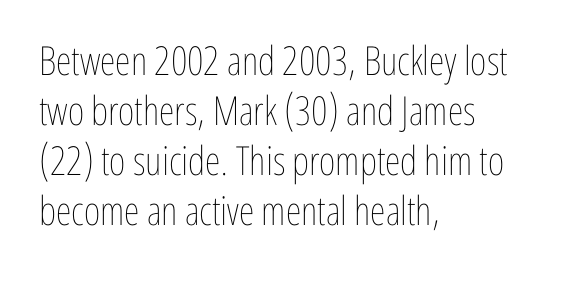
The image shows 40 px thin, condensed type, upright; set left-aligned, normal line spacing (1.25x), normal letter spacing, not underlined; low stroke contrast and a medium x-height.
